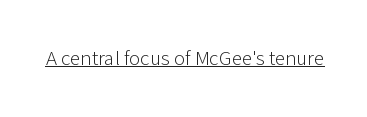
{"italic": "no", "bold": "no", "underline": "yes", "letter_spacing": "normal", "letter_spacing_em": 0.0, "glyph_px": 21}
